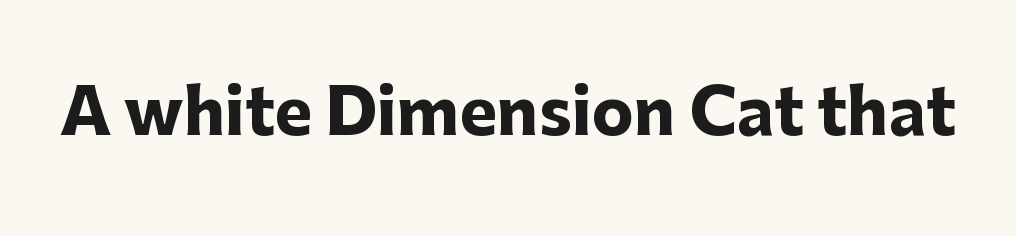
Q: Is the text bold? A: Yes.
Q: Is the text italic (slanted)? A: No, it is upright.
Q: Is the typeface a serif or a sans-serif typeface? A: Sans-serif.
Q: Is the text underlined? A: No.
Q: Is the spacing between letters normal or unusually wide? A: Normal.
Q: Width (condensed, normal, or wide)? A: Normal.
Q: Stroke contrast? A: Low.
Q: x-height? A: Medium.
Q: Monospaced? A: No.
